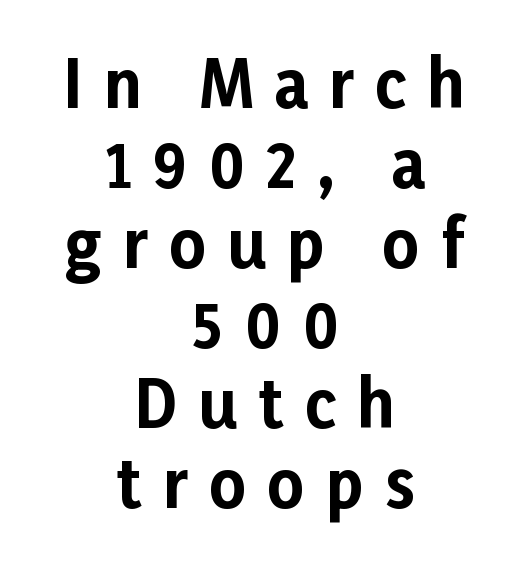
{"serif": "no", "italic": "no", "bold": "yes", "weight": "bold", "width": "normal", "stroke_contrast": "low", "x_height": "medium", "monospaced": "no", "underline": "no", "align": "center", "line_spacing": "normal", "line_spacing_ratio": 1.25, "letter_spacing": "wide", "letter_spacing_em": 0.33, "glyph_px": 64}
